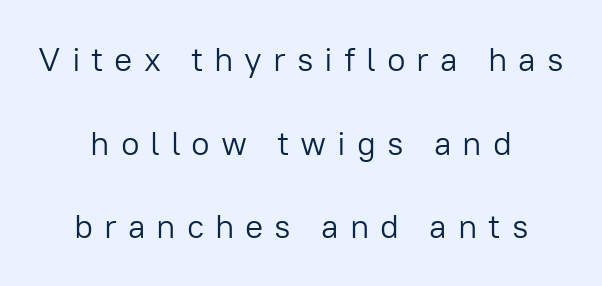
The image shows 34 px light sans-serif type, upright; set centered, loose line spacing (2.46x), unusually wide letter spacing (+0.32 em), not underlined; low stroke contrast and a medium x-height.
